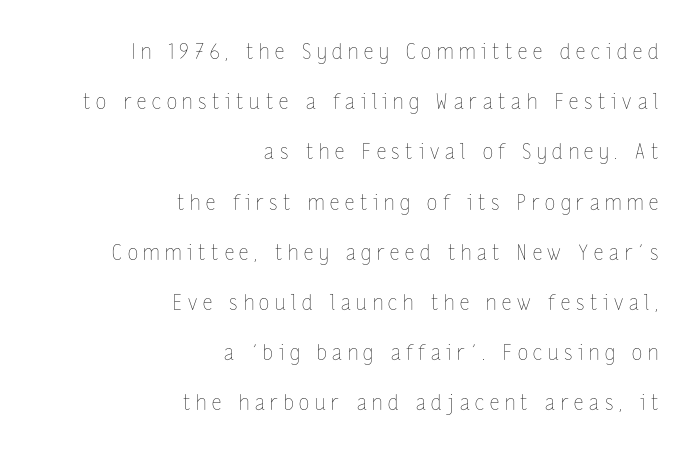
Q: Is the text bold? A: No.
Q: Is the text italic (slanted)? A: No, it is upright.
Q: Is the text underlined? A: No.
Q: How is the paragraph aligned? A: Right-aligned.
Q: Is the spacing between letters normal or unusually wide? A: Unusually wide.
Q: Is the spacing between lines tight, normal or loose? A: Loose.
